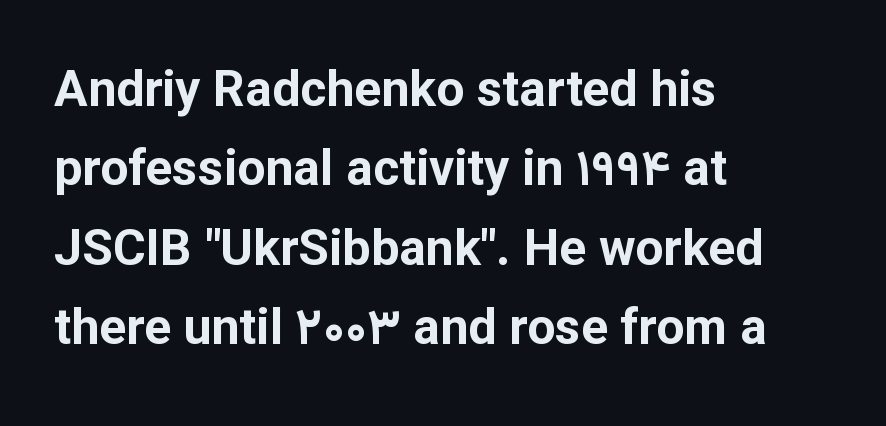
The image shows 50 px bold sans-serif type, upright; set left-aligned, normal line spacing (1.59x), normal letter spacing, not underlined; low stroke contrast and a medium x-height.
